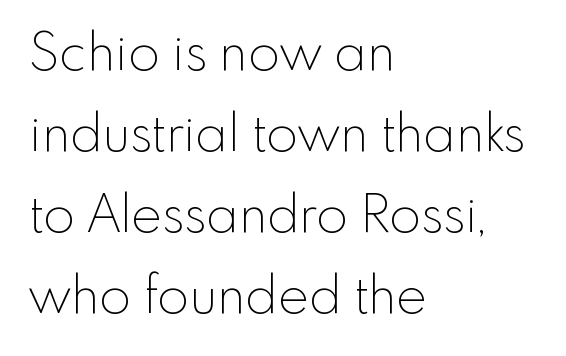
Q: Is the text bold? A: No.
Q: Is the text italic (slanted)? A: No, it is upright.
Q: Is the typeface a serif or a sans-serif typeface? A: Sans-serif.
Q: Is the text underlined? A: No.
Q: How is the paragraph aligned? A: Left-aligned.
Q: Is the spacing between letters normal or unusually wide? A: Normal.
Q: Is the spacing between lines tight, normal or loose? A: Normal.
Q: Width (condensed, normal, or wide)? A: Normal.
Q: x-height? A: Small.
Q: Monospaced? A: No.
